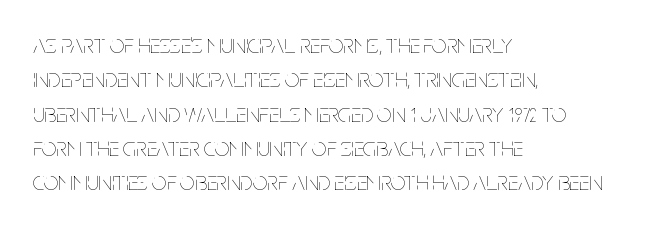
Leftover space on each line is placed entirely after the last word. Notice how the stems are strictly vertical — no italics here. The rendering uses a moderate line-height, typical for paragraphs. Underlining? Definitely not there. A light-to-regular cut is what we see here.
